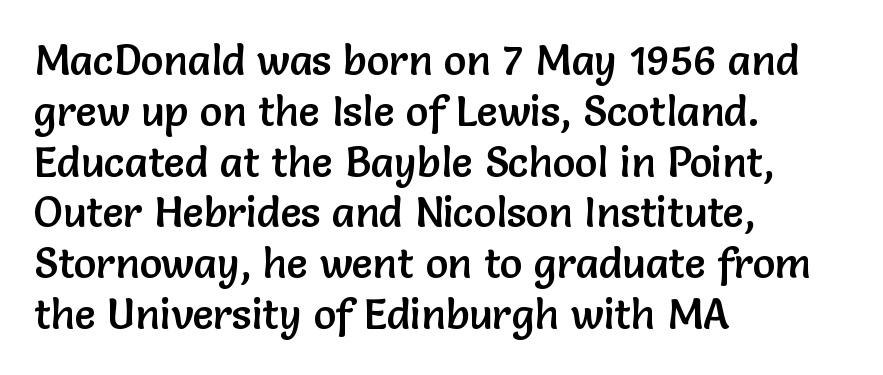
These lines are rendered in a variable-pitch font. The line texture is even and compact thanks to regular tracking. The lettering stays uniformly vertical, giving the passage a roman look. Where is the straight margin? On the left. Check the space under the baseline: it is left empty.
